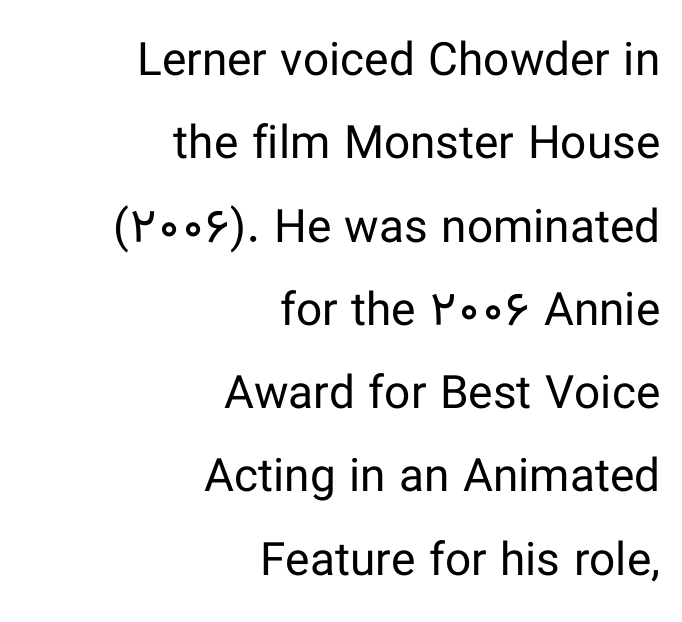
Q: Is the text bold? A: No.
Q: Is the text italic (slanted)? A: No, it is upright.
Q: Is the typeface a serif or a sans-serif typeface? A: Sans-serif.
Q: Is the text underlined? A: No.
Q: How is the paragraph aligned? A: Right-aligned.
Q: Is the spacing between letters normal or unusually wide? A: Normal.
Q: Width (condensed, normal, or wide)? A: Normal.
Q: Stroke contrast? A: Low.
Q: x-height? A: Medium.
Q: Monospaced? A: No.
